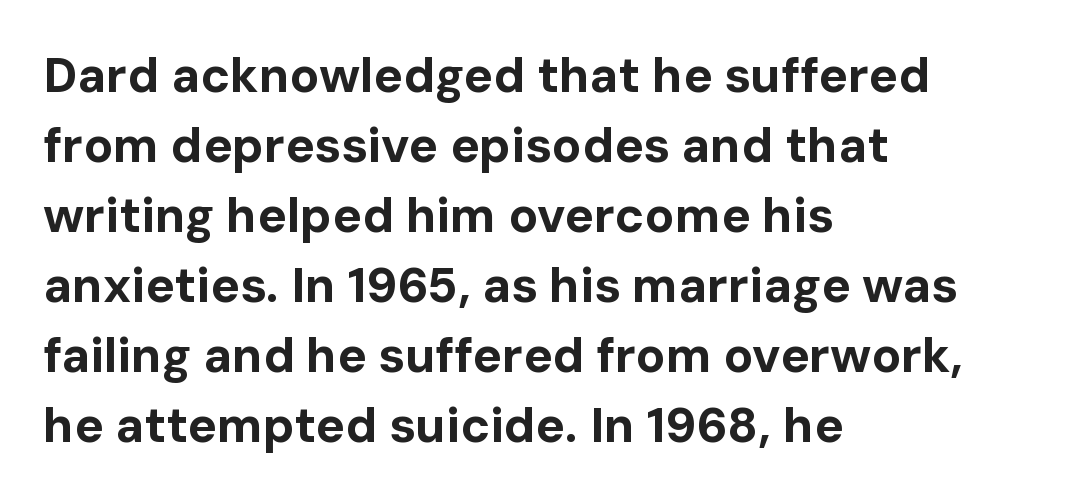
Q: Is the text bold? A: Yes.
Q: Is the text italic (slanted)? A: No, it is upright.
Q: Is the typeface a serif or a sans-serif typeface? A: Sans-serif.
Q: Is the text underlined? A: No.
Q: How is the paragraph aligned? A: Left-aligned.
Q: Is the spacing between letters normal or unusually wide? A: Normal.
Q: Is the spacing between lines tight, normal or loose? A: Normal.
Q: Width (condensed, normal, or wide)? A: Normal.
Q: Stroke contrast? A: Low.
Q: x-height? A: Medium.
Q: Monospaced? A: No.
